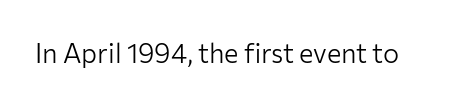
{"italic": "no", "bold": "no", "underline": "no", "letter_spacing": "normal", "letter_spacing_em": 0.0, "glyph_px": 27}
